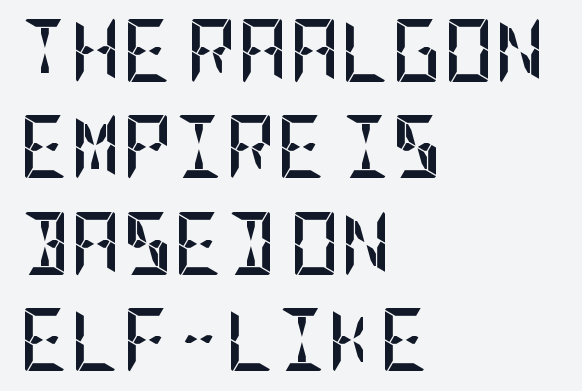
{"serif": "no", "italic": "no", "bold": "yes", "weight": "semibold", "width": "condensed", "stroke_contrast": "low", "x_height": "large", "underline": "no", "align": "left", "line_spacing": "normal", "line_spacing_ratio": 1.53, "letter_spacing": "normal", "letter_spacing_em": 0.0, "glyph_px": 63}
